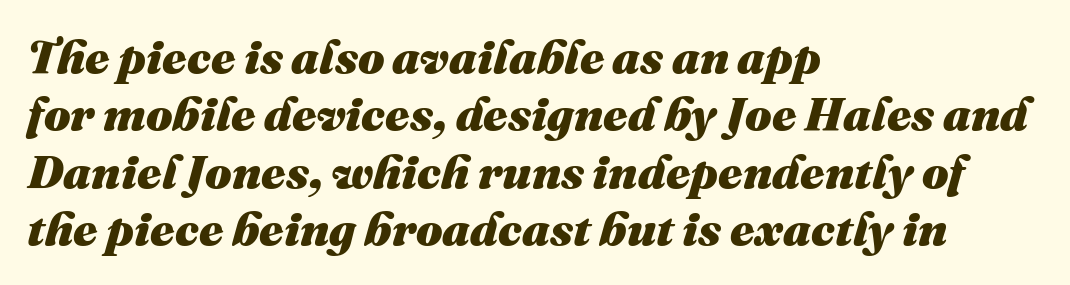
The image shows 47 px heavy type, italic (leaning right); set left-aligned, line spacing 1.22x, normal letter spacing, not underlined; medium stroke contrast and a medium x-height.
